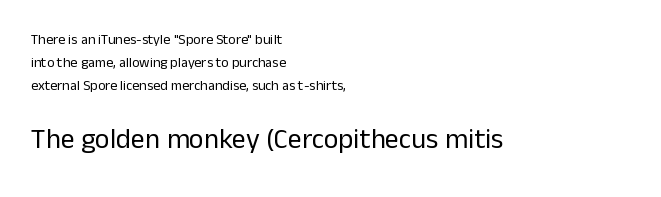
Q: Is the text bold? A: No.
Q: Is the text italic (slanted)? A: No, it is upright.
Q: Is the typeface a serif or a sans-serif typeface? A: Sans-serif.
Q: Is the text underlined? A: No.
Q: How is the paragraph aligned? A: Left-aligned.
Q: Is the spacing between letters normal or unusually wide? A: Normal.
Q: Is the spacing between lines tight, normal or loose? A: Normal.
Q: Which block of text is set in a larger size, the first (top) or the second (bottom)? A: The second (bottom) one.
Q: Width (condensed, normal, or wide)? A: Normal.
Q: Stroke contrast? A: Low.
Q: x-height? A: Medium.
Q: Monospaced? A: No.
